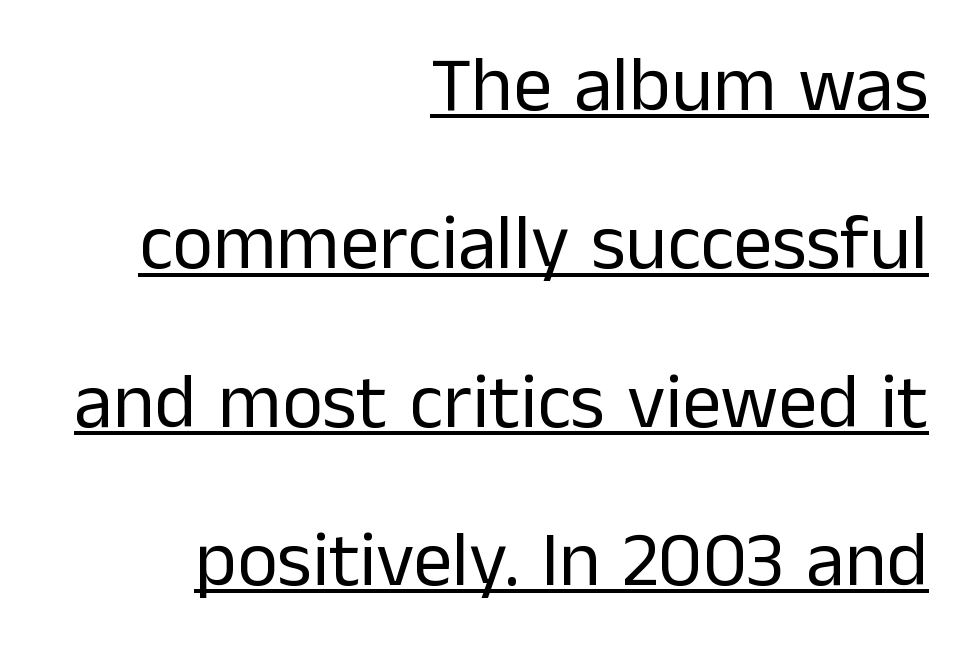
The words here are underlined. The letters advance in unequal steps, a hallmark of proportional type. Between one letter and the next there's only the usual sliver of space. A roman cut, with each character standing at attention. Where is the straight margin? On the right.
